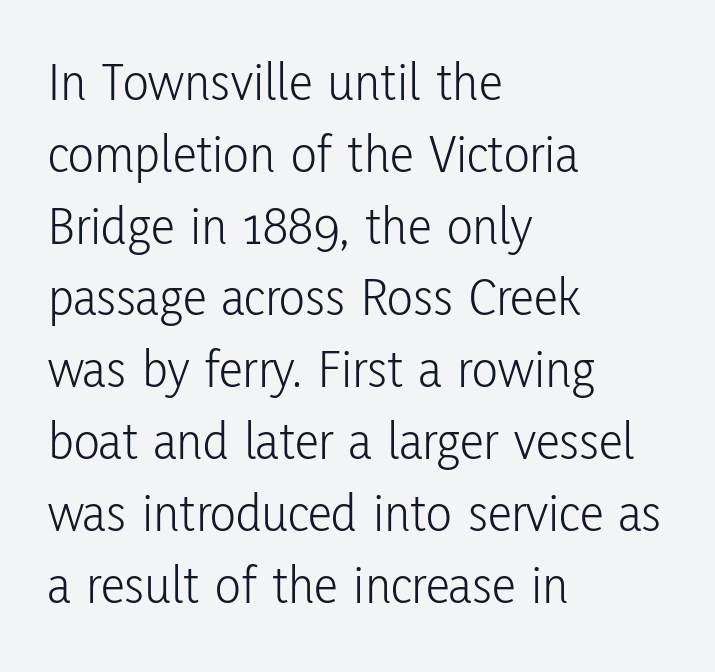
The image shows 54 px light, condensed sans-serif type, upright; set left-aligned, normal line spacing (1.33x), normal letter spacing, not underlined; low stroke contrast and a medium x-height.
